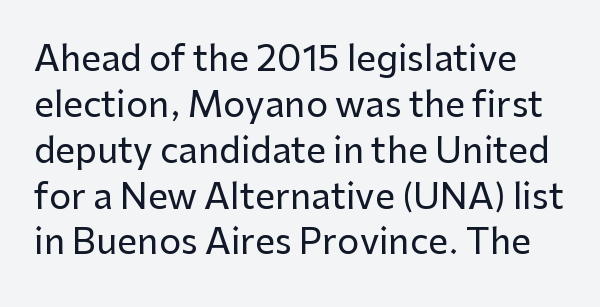
Q: Is the text italic (slanted)? A: No, it is upright.
Q: Is the typeface a serif or a sans-serif typeface? A: Sans-serif.
Q: Is the text underlined? A: No.
Q: Is the spacing between letters normal or unusually wide? A: Normal.
Q: Is the spacing between lines tight, normal or loose? A: Normal.
Q: Width (condensed, normal, or wide)? A: Normal.
Q: Stroke contrast? A: Low.
Q: x-height? A: Medium.
Q: Monospaced? A: No.
